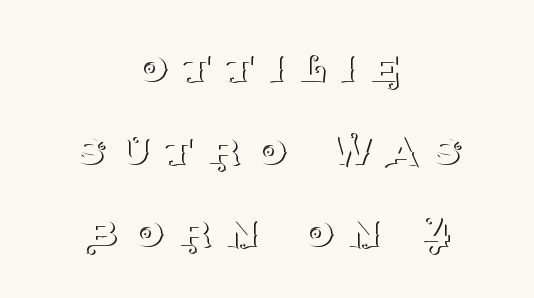
Q: Is the text bold? A: No.
Q: Is the text italic (slanted)? A: No, it is upright.
Q: Is the typeface a serif or a sans-serif typeface? A: Serif.
Q: Is the text underlined? A: No.
Q: How is the paragraph aligned? A: Centered.
Q: Is the spacing between letters normal or unusually wide? A: Unusually wide.
Q: Is the spacing between lines tight, normal or loose? A: Normal.
Q: Width (condensed, normal, or wide)? A: Normal.
Q: Stroke contrast? A: Medium.
Q: x-height? A: Large.
Q: Monospaced? A: No.
